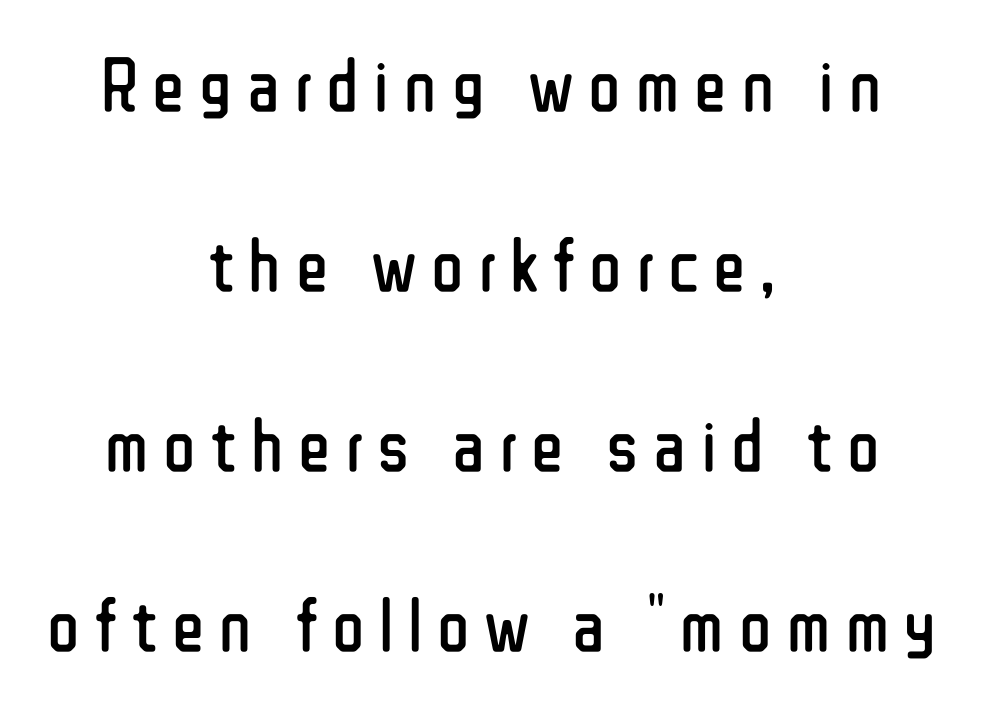
Does the type have serifs? No, each stem ends abruptly. No chunkiness to these letters — they're not bold. Each line is balanced around a shared central axis. Upright lettering throughout. This sample has the flowing, uneven cadence of proportional lettering.
